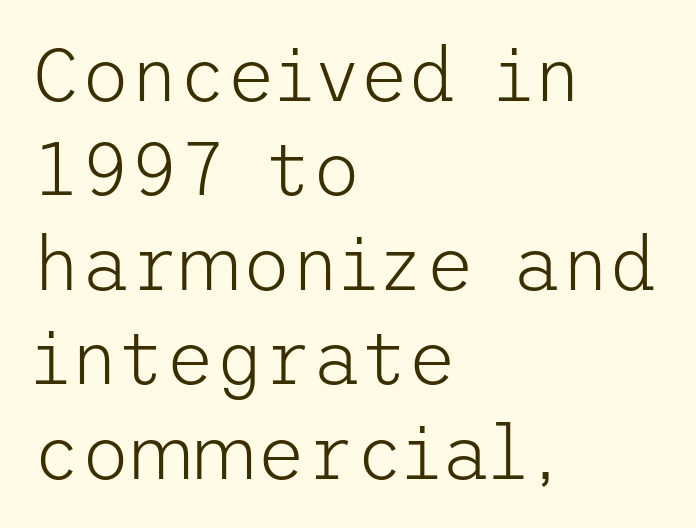
No chunkiness to these letters — they're not bold. In terms of letterform style, serifs are entirely absent. Posture: vertical. Honestly, there is no underline to notice here at all. Line starts are locked; line ends wander. Students, note that the glyphs here touch the page at normal intervals.
